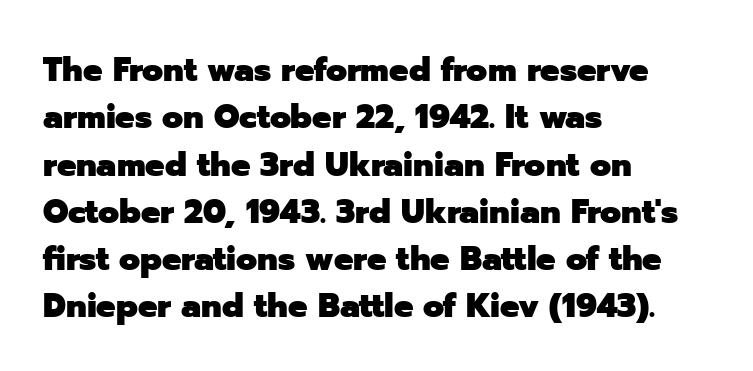
{"serif": "no", "italic": "no", "bold": "yes", "weight": "heavy", "width": "normal", "stroke_contrast": "low", "x_height": "medium", "monospaced": "no", "underline": "no", "align": "left", "line_spacing": "normal", "line_spacing_ratio": 1.39, "letter_spacing": "normal", "letter_spacing_em": 0.0, "glyph_px": 34}
